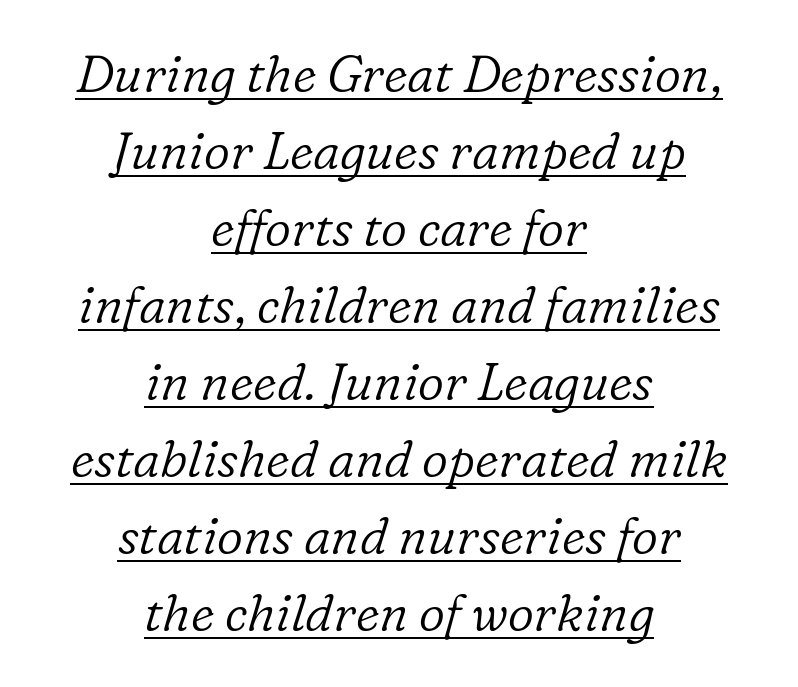
Q: Is the text bold? A: No.
Q: Is the text italic (slanted)? A: Yes, it leans right by about 16 degrees.
Q: Is the typeface a serif or a sans-serif typeface? A: Serif.
Q: Is the text underlined? A: Yes.
Q: How is the paragraph aligned? A: Centered.
Q: Is the spacing between letters normal or unusually wide? A: Normal.
Q: Is the spacing between lines tight, normal or loose? A: Normal.
Q: Width (condensed, normal, or wide)? A: Normal.
Q: Stroke contrast? A: Low.
Q: x-height? A: Medium.
Q: Monospaced? A: No.
